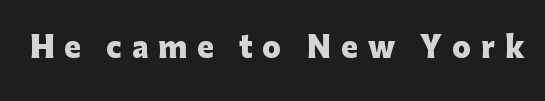
The image shows 28 px heavy sans-serif type, upright; set unusually wide letter spacing (+0.35 em), not underlined; low stroke contrast and a medium x-height.
